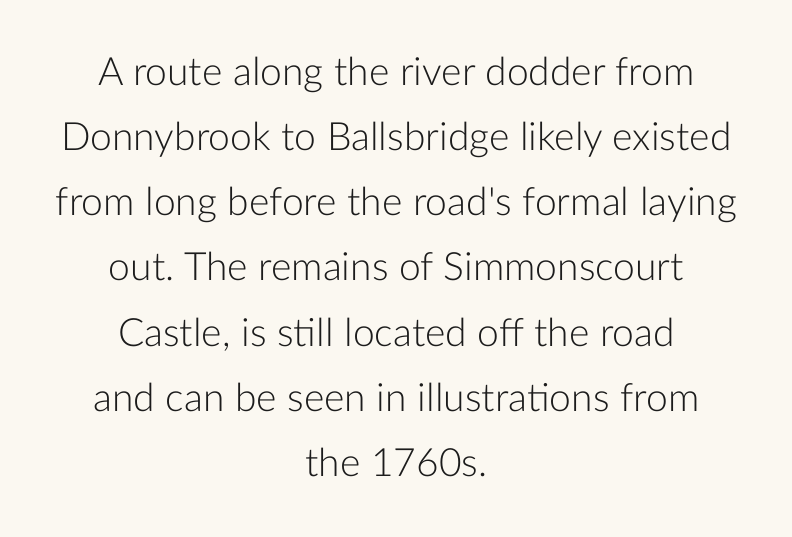
The image shows 39 px light sans-serif type, upright; set centered, normal line spacing (1.67x), normal letter spacing, not underlined; low stroke contrast and a medium x-height.
